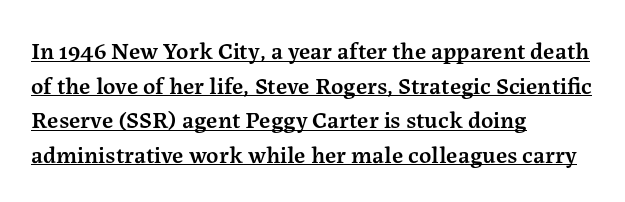
Q: Is the text bold? A: Semi-bold.
Q: Is the text italic (slanted)? A: No, it is upright.
Q: Is the text underlined? A: Yes.
Q: How is the paragraph aligned? A: Left-aligned.
Q: Is the spacing between letters normal or unusually wide? A: Normal.
Q: Is the spacing between lines tight, normal or loose? A: Normal.
